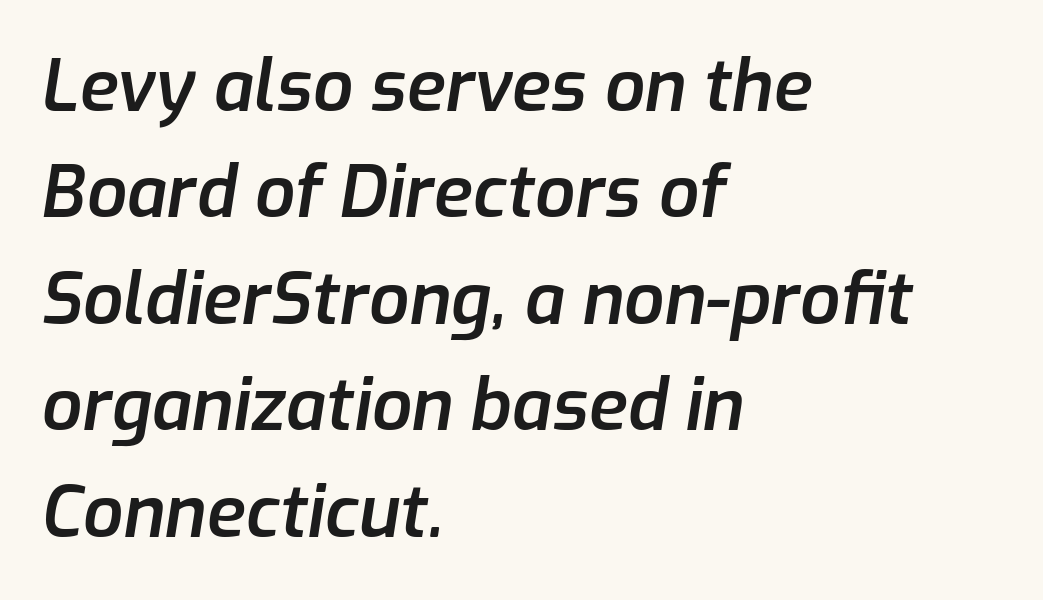
Horizontal alignment here is leftward, the default for most running prose. Notice how descenders clear the ascenders below comfortably — that's standard leading. You could call the tracking neutral — neither tight nor loose. Slanted lettering throughout. Is the type bold? Partly — it's a semibold, heavier than regular but not fully bold.
